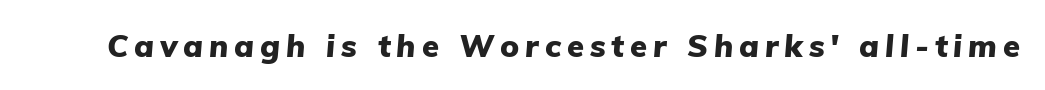
The whole block is typeset with a tilt. The passage shown is typed in a proportional face where columns would drift. A full-strength bold gives these letters their thick strokes. Honestly, there is no underline to notice here at all.
